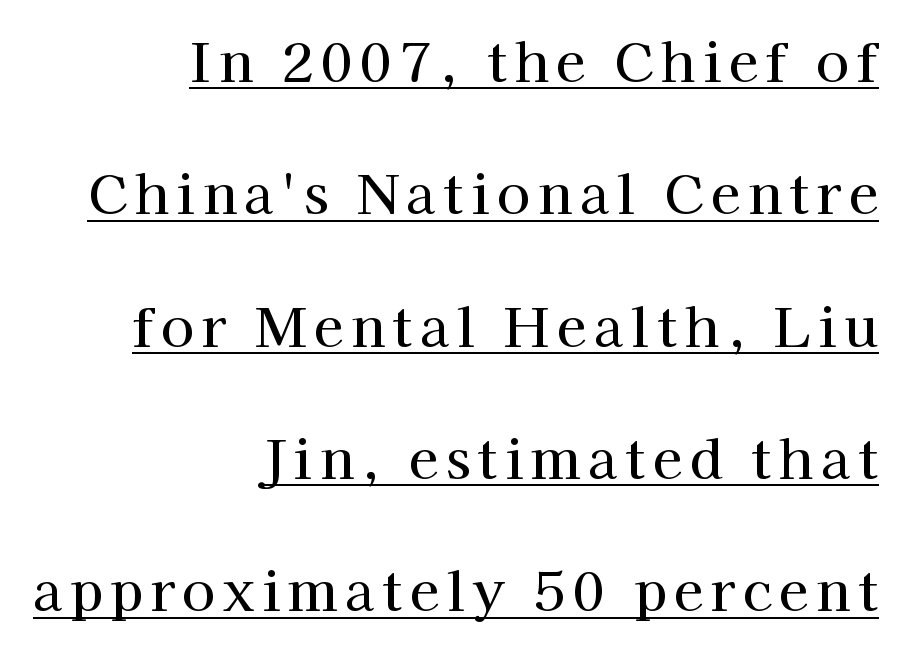
The image shows 54 px serif type, upright; set right-aligned, loose line spacing (2.45x), underlined; high stroke contrast and a medium x-height.
